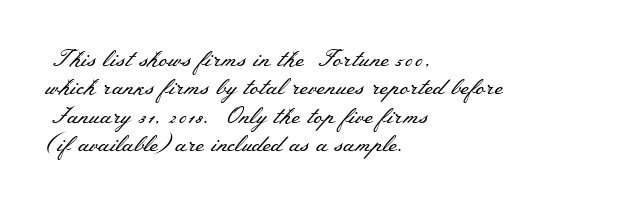
{"bold": "no", "underline": "no", "align": "left", "line_spacing_ratio": 1.23, "letter_spacing": "normal", "letter_spacing_em": 0.0, "glyph_px": 23}
